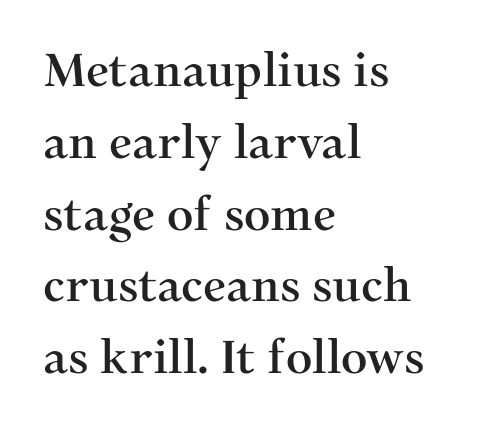
The font's upright variant was chosen for this text. Successive baselines arrive at the customary interval. Left-aligned paragraph, ragged on the right. Short note: letters normally spaced. Each letter keeps its own natural width here, so spacing adapts to shape. In terms of letterform style, serifs are clearly present.
